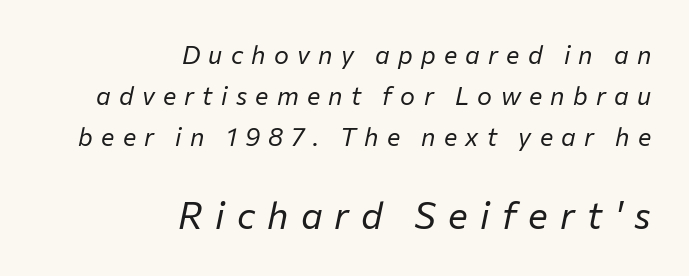
{"italic": "yes", "lean": "right", "slant_degrees": 12, "bold": "no", "weight": "regular", "width": "normal", "stroke_contrast": "low", "x_height": "medium", "monospaced": "no", "underline": "no", "align": "right", "line_spacing": "normal", "line_spacing_ratio": 1.65, "letter_spacing": "wide", "letter_spacing_em": 0.33, "larger_block": "second", "size_ratio": 1.48, "glyph_px": 37}
